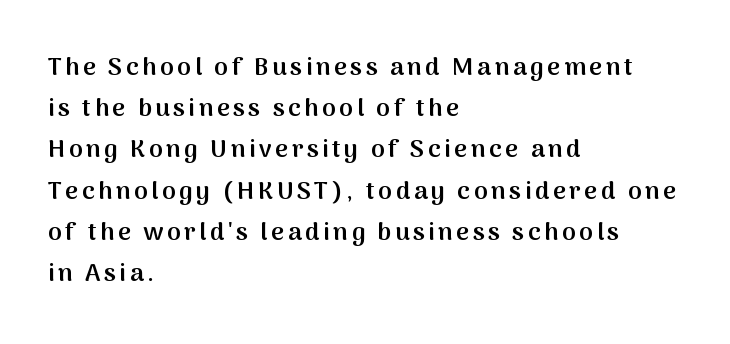
{"italic": "no", "bold": "semi", "underline": "no", "align": "left", "line_spacing": "normal", "line_spacing_ratio": 1.65, "glyph_px": 25}
